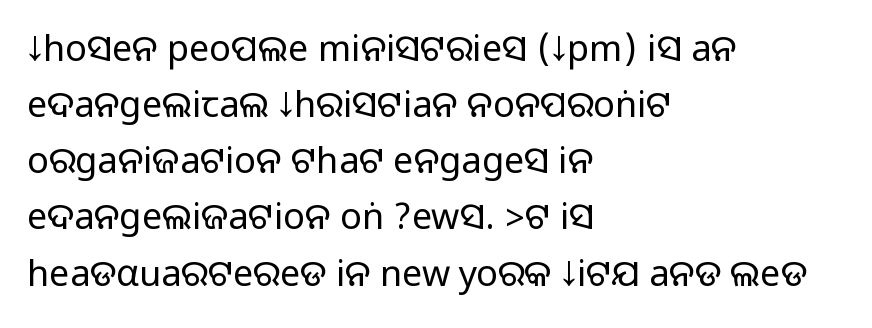
{"serif": "no", "italic": "no", "width": "normal", "stroke_contrast": "medium", "monospaced": "no", "underline": "no", "align": "left", "line_spacing": "normal", "line_spacing_ratio": 1.56, "letter_spacing": "normal", "letter_spacing_em": 0.0, "glyph_px": 36}
